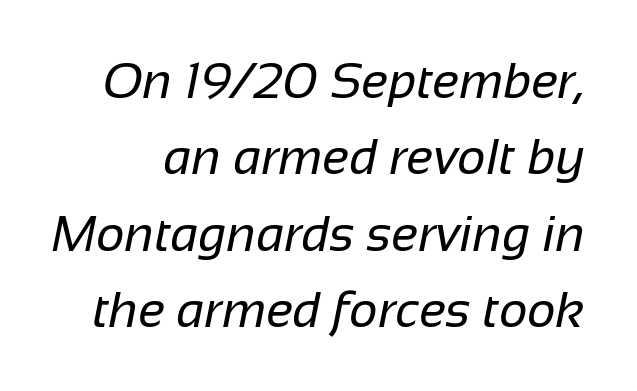
Typographically, this falls in the sans-serif category. Summary of vertical rhythm: regular, with standard interline spacing. The face used here is rendered with its standard letterfit. No word sits above an underline. Is this a fixed-width face? No — the glyphs have proportional, varying widths.
